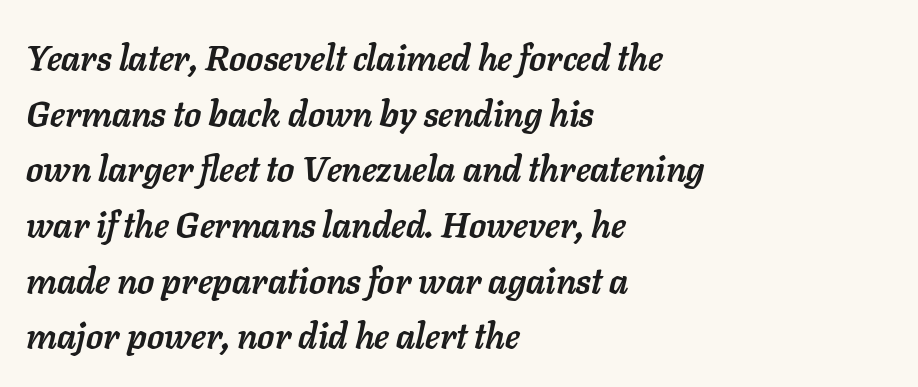
{"italic": "yes", "lean": "right", "slant_degrees": 11, "bold": "yes", "weight": "semibold", "width": "normal", "stroke_contrast": "low", "x_height": "medium", "monospaced": "no", "underline": "no", "align": "left", "line_spacing": "normal", "line_spacing_ratio": 1.59, "letter_spacing": "normal", "letter_spacing_em": 0.0, "glyph_px": 35}
